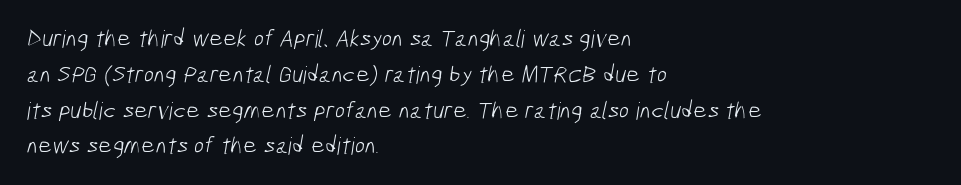
Q: Is the text bold? A: No.
Q: Is the text underlined? A: No.
Q: How is the paragraph aligned? A: Left-aligned.
Q: Is the spacing between letters normal or unusually wide? A: Normal.
Q: Is the spacing between lines tight, normal or loose? A: Normal.
